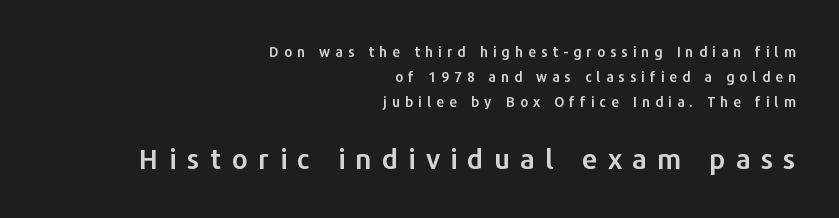
The image shows 28 px sans-serif type, upright; set right-aligned, line spacing 1.79x, unusually wide letter spacing (+0.36 em), not underlined; the second (bottom) block is 2.0x larger; low stroke contrast and a medium x-height.
